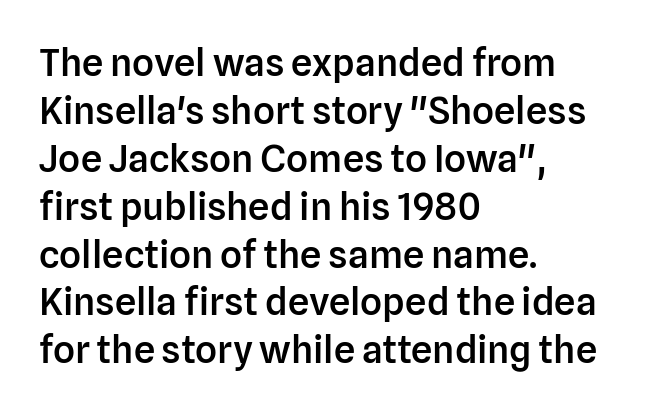
This sample has the flowing, uneven cadence of proportional lettering. Tall strokes in this sample are plumb rather than angled. A student would call this left alignment; a typographer would say flush left, rag right. Glyph-to-glyph distance matches everyday printed text.
